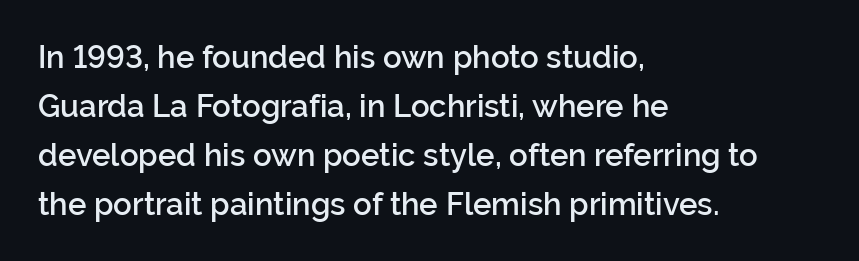
Q: Is the text bold? A: Semi-bold.
Q: Is the text italic (slanted)? A: No, it is upright.
Q: Is the typeface a serif or a sans-serif typeface? A: Sans-serif.
Q: Is the text underlined? A: No.
Q: How is the paragraph aligned? A: Left-aligned.
Q: Is the spacing between letters normal or unusually wide? A: Normal.
Q: Is the spacing between lines tight, normal or loose? A: Normal.
Q: Width (condensed, normal, or wide)? A: Normal.
Q: Stroke contrast? A: Low.
Q: x-height? A: Medium.
Q: Monospaced? A: No.
